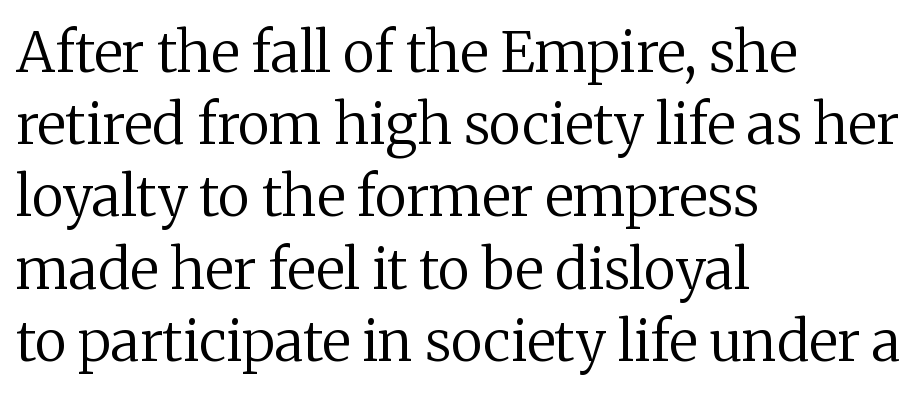
{"serif": "yes", "italic": "no", "bold": "no", "weight": "regular", "width": "normal", "stroke_contrast": "medium", "x_height": "medium", "monospaced": "no", "underline": "no", "align": "left", "line_spacing": "normal", "line_spacing_ratio": 1.29, "letter_spacing": "normal", "letter_spacing_em": 0.0, "glyph_px": 56}
